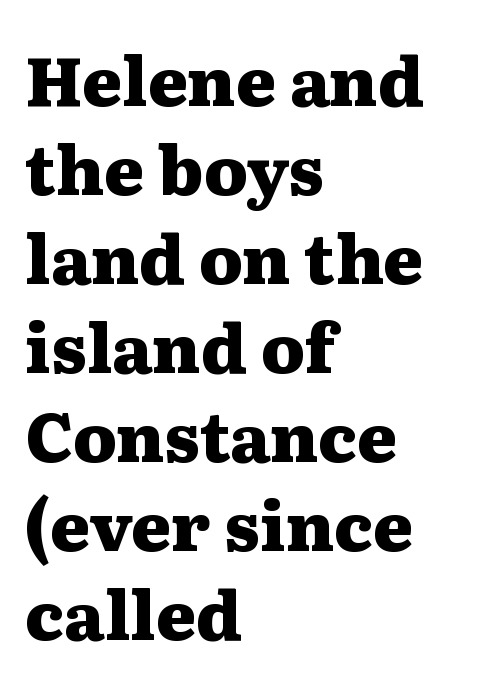
{"serif": "yes", "italic": "no", "bold": "yes", "weight": "heavy", "width": "wide", "stroke_contrast": "medium", "x_height": "medium", "monospaced": "no", "underline": "no", "align": "left", "line_spacing": "normal", "line_spacing_ratio": 1.31, "letter_spacing": "normal", "letter_spacing_em": 0.0, "glyph_px": 68}
